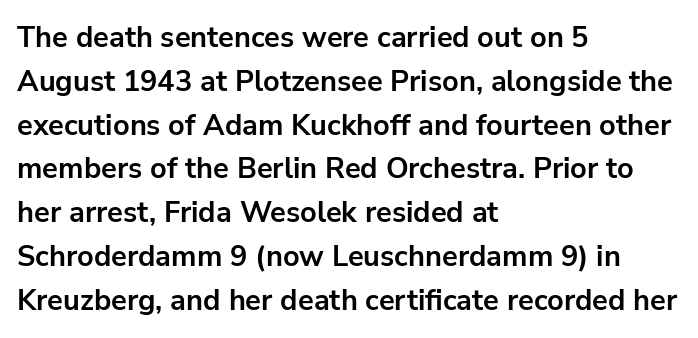
{"serif": "no", "italic": "no", "bold": "yes", "weight": "bold", "width": "normal", "stroke_contrast": "low", "x_height": "medium", "monospaced": "no", "underline": "no", "align": "left", "line_spacing": "normal", "line_spacing_ratio": 1.51, "letter_spacing": "normal", "letter_spacing_em": 0.0, "glyph_px": 29}
